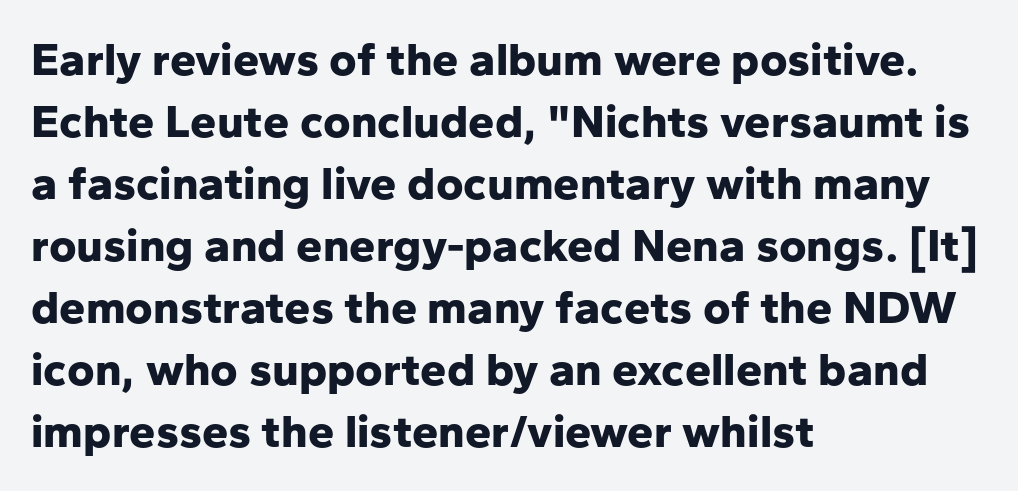
Q: Is the text bold? A: Yes.
Q: Is the text italic (slanted)? A: No, it is upright.
Q: Is the typeface a serif or a sans-serif typeface? A: Sans-serif.
Q: Is the text underlined? A: No.
Q: How is the paragraph aligned? A: Left-aligned.
Q: Is the spacing between letters normal or unusually wide? A: Normal.
Q: Is the spacing between lines tight, normal or loose? A: Normal.
Q: Width (condensed, normal, or wide)? A: Normal.
Q: Stroke contrast? A: Low.
Q: x-height? A: Medium.
Q: Monospaced? A: No.
